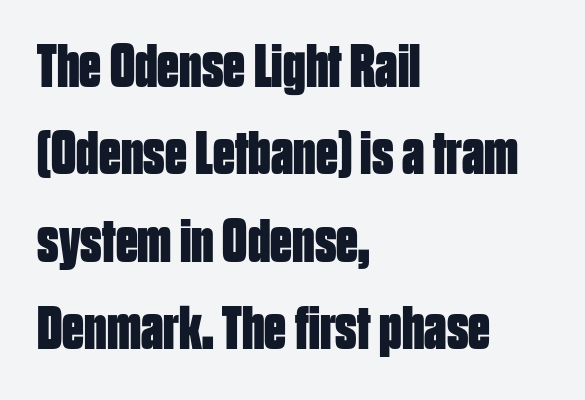
Does the leading feel generous? No, just average. The characters look thick and weighty, a clear bold. Nope, not italic — everything's standing straight. The setting favours the left margin, as ordinary paragraphs usually do. The foot of each line stays bare and open.
